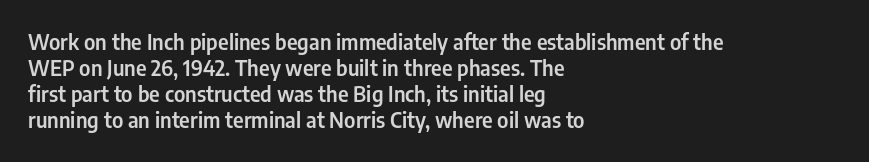
Q: Is the text italic (slanted)? A: No, it is upright.
Q: Is the text underlined? A: No.
Q: How is the paragraph aligned? A: Left-aligned.
Q: Is the spacing between letters normal or unusually wide? A: Normal.
